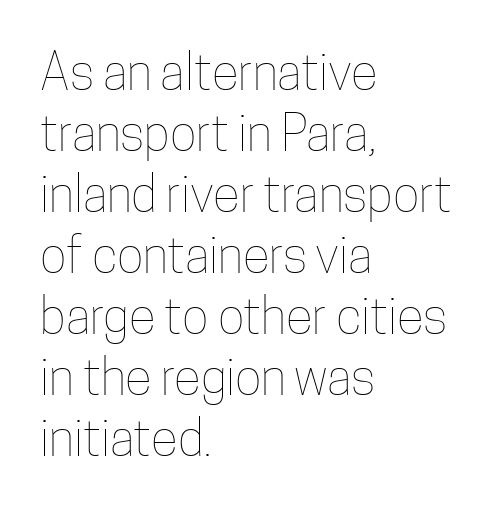
Here the designer chose a conventional face with non-uniform glyph widths. Here the glyphs are tracked normally, forming tight word shapes. Does the lettering tilt? It doesn't — this is upright. The typeface has the unassuming heft of standard copy or less. This rendering uses left alignment, leaving the right contour irregular.
